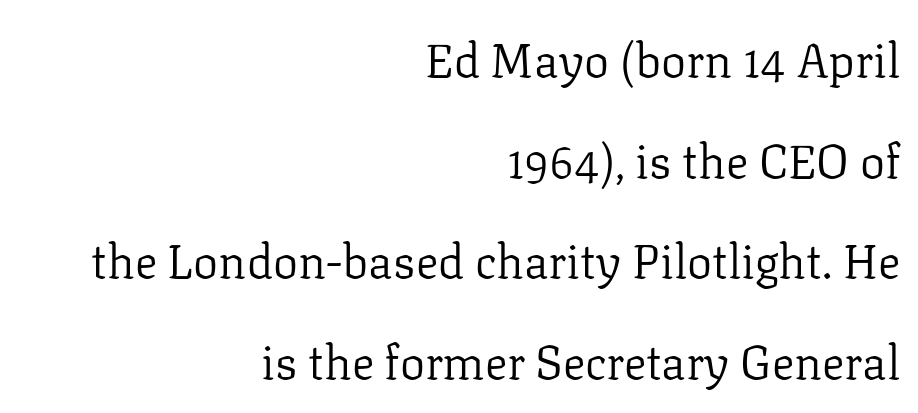
Vertical strokes here are truly vertical. Students, note that the glyphs here touch the page at normal intervals. The font is comparable to plain body text, perhaps lighter. The text block is weighted toward the right margin, trailing off unevenly leftward.
